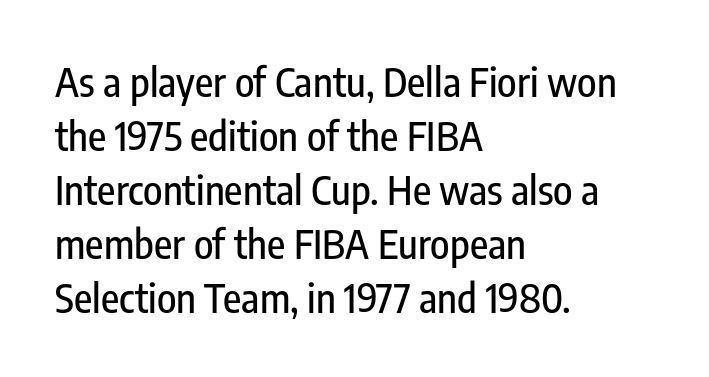
Q: Is the text italic (slanted)? A: No, it is upright.
Q: Is the typeface a serif or a sans-serif typeface? A: Sans-serif.
Q: Is the text underlined? A: No.
Q: How is the paragraph aligned? A: Left-aligned.
Q: Is the spacing between letters normal or unusually wide? A: Normal.
Q: Is the spacing between lines tight, normal or loose? A: Normal.
Q: Width (condensed, normal, or wide)? A: Condensed.
Q: Stroke contrast? A: Low.
Q: x-height? A: Medium.
Q: Monospaced? A: No.
